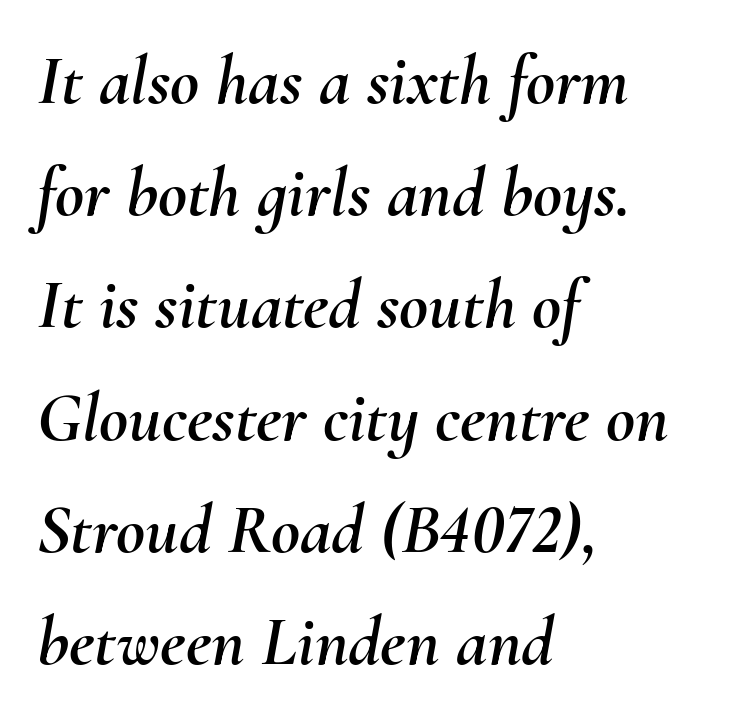
Q: Is the text italic (slanted)? A: Yes, it leans right by about 10 degrees.
Q: Is the text underlined? A: No.
Q: How is the paragraph aligned? A: Left-aligned.
Q: Is the spacing between letters normal or unusually wide? A: Normal.
Q: Is the spacing between lines tight, normal or loose? A: Normal.
Q: Width (condensed, normal, or wide)? A: Normal.
Q: Stroke contrast? A: Medium.
Q: x-height? A: Small.
Q: Monospaced? A: No.
